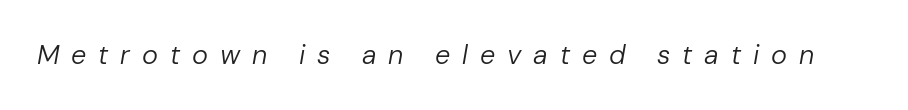
Q: Is the text bold? A: No.
Q: Is the text italic (slanted)? A: Yes, it leans right by about 10 degrees.
Q: Is the text underlined? A: No.
Q: Is the spacing between letters normal or unusually wide? A: Unusually wide.
